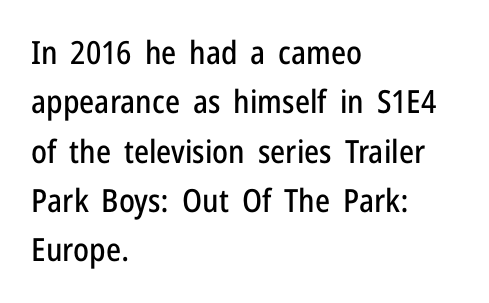
Q: Is the text italic (slanted)? A: No, it is upright.
Q: Is the typeface a serif or a sans-serif typeface? A: Sans-serif.
Q: Is the text underlined? A: No.
Q: How is the paragraph aligned? A: Left-aligned.
Q: Is the spacing between letters normal or unusually wide? A: Normal.
Q: Is the spacing between lines tight, normal or loose? A: Normal.
Q: Width (condensed, normal, or wide)? A: Condensed.
Q: Stroke contrast? A: Low.
Q: x-height? A: Medium.
Q: Monospaced? A: No.
